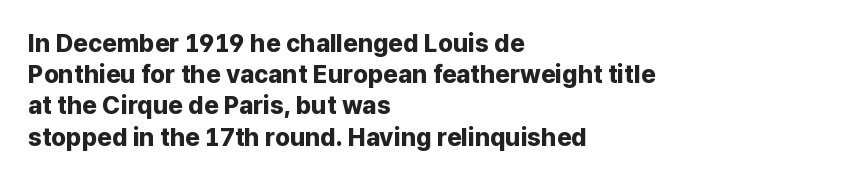
Caption: standard tracking, unaltered. Weight: bold. Line beginnings align vertically; line endings do not. The type sits square on the baseline with zero lean.
